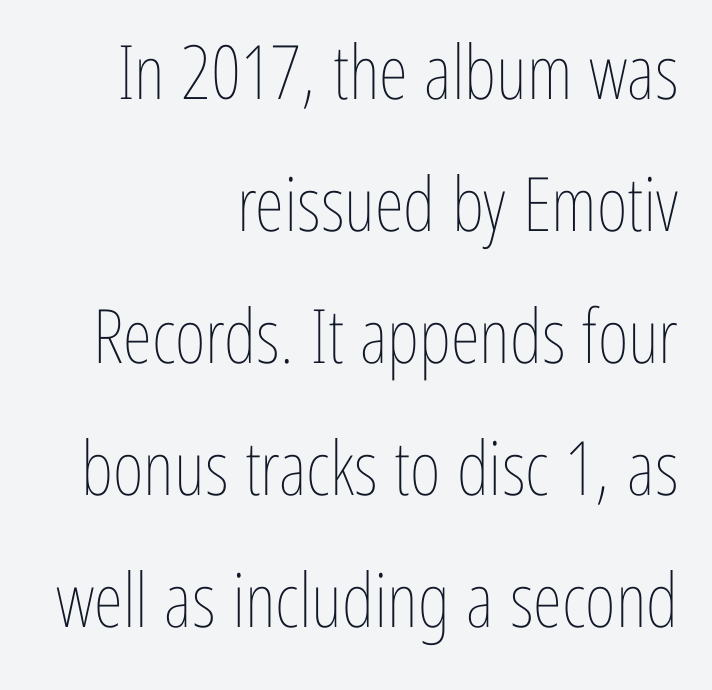
The image shows 75 px thin, condensed type, upright; set right-aligned, line spacing 1.76x, normal letter spacing, not underlined; low stroke contrast and a medium x-height.
